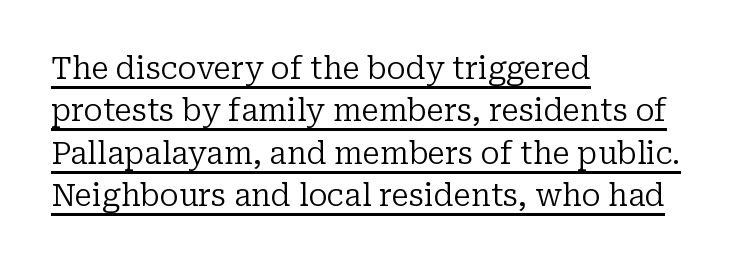
The image shows 30 px regular-weight serif type, upright; set left-aligned, normal line spacing (1.41x), normal letter spacing, underlined; low stroke contrast and a medium x-height.
